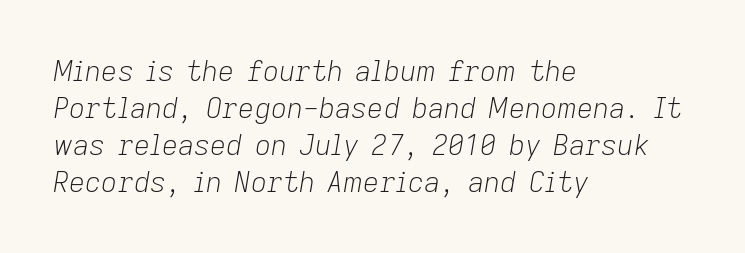
Q: Is the text bold? A: No.
Q: Is the text italic (slanted)? A: Yes, it leans right by about 9 degrees.
Q: Is the text underlined? A: No.
Q: How is the paragraph aligned? A: Left-aligned.
Q: Is the spacing between letters normal or unusually wide? A: Normal.
Q: Is the spacing between lines tight, normal or loose? A: Normal.
Q: Width (condensed, normal, or wide)? A: Normal.
Q: Stroke contrast? A: Low.
Q: x-height? A: Medium.
Q: Monospaced? A: No.
